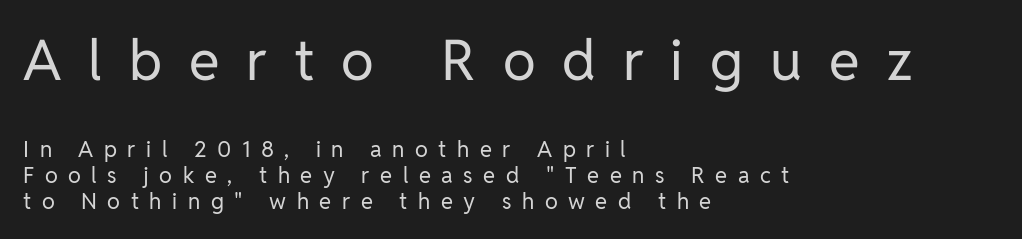
Just letters on the line, the space beneath them empty. The face used here is proportionally spaced, like ordinary book or web type. Tracking here is generous; glyphs stand well apart from one another. Stroke terminals: plain, sans-serif. Quick note: not italic, upright. Of the two passages, the one on top uses the larger point size.
